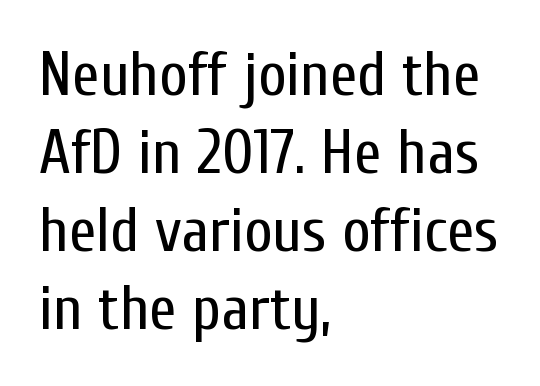
Type without underlining. Which margin do the lines hug? The left one — the right edge is uneven. This is not heavy type; no bold has been used. A sans-serif font was chosen for this passage. Interline gaps are of average width in this sample.
